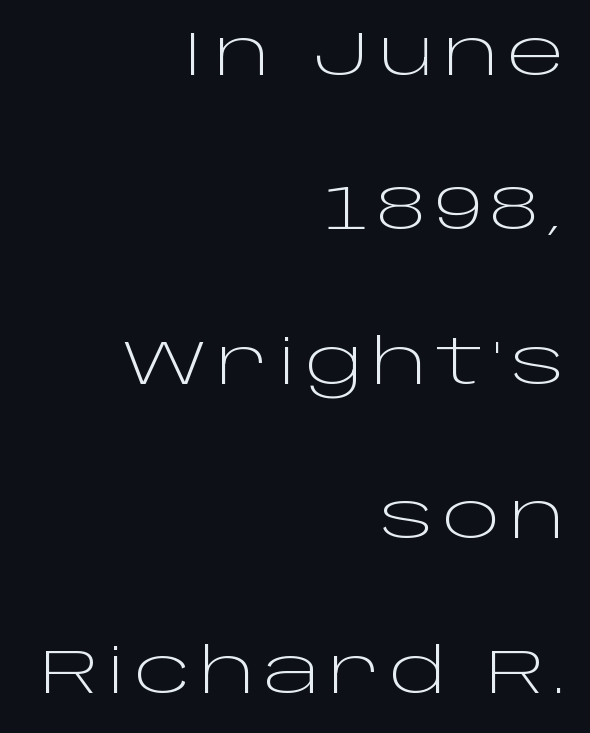
The rendering uses a large line-height, opening up the rows. The font family rendered here belongs to the sans-serif group. This is the regular roman posture of the typeface. This reads as an unemphasized weight, regular at the heaviest. Does the copy run flush right? Yes — the right margin is perfectly even.
